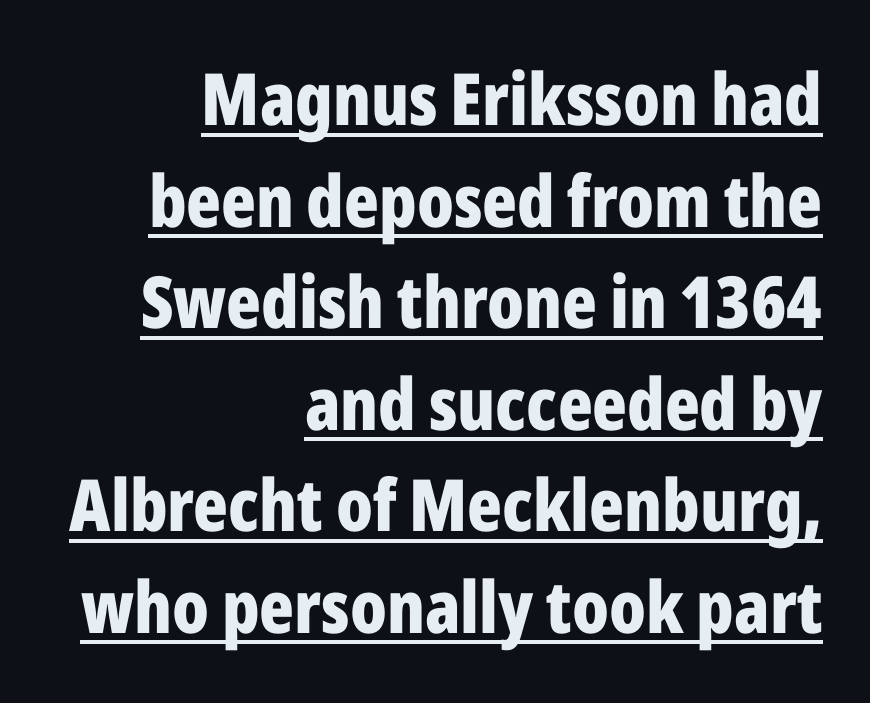
Varying glyph widths throughout — classic text-font behaviour. The axis of the letterforms is exactly vertical. No extra tracking has been applied to these lines. The line-height multiplier appears to be the usual default. A typographer would call this underscored text.
